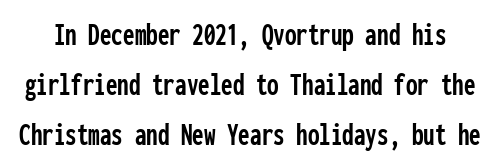
The image shows 33 px condensed sans-serif type, upright, monospaced; set normal line spacing (1.51x), normal letter spacing, not underlined; low stroke contrast and a medium x-height.
